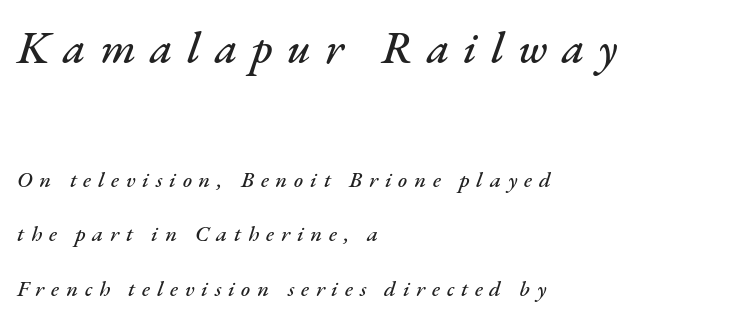
{"italic": "yes", "lean": "right", "slant_degrees": 17, "width": "normal", "stroke_contrast": "medium", "x_height": "small", "monospaced": "no", "underline": "no", "align": "left", "line_spacing": "loose", "line_spacing_ratio": 2.47, "letter_spacing": "wide", "letter_spacing_em": 0.31, "larger_block": "first", "size_ratio": 2.05, "glyph_px": 45}
